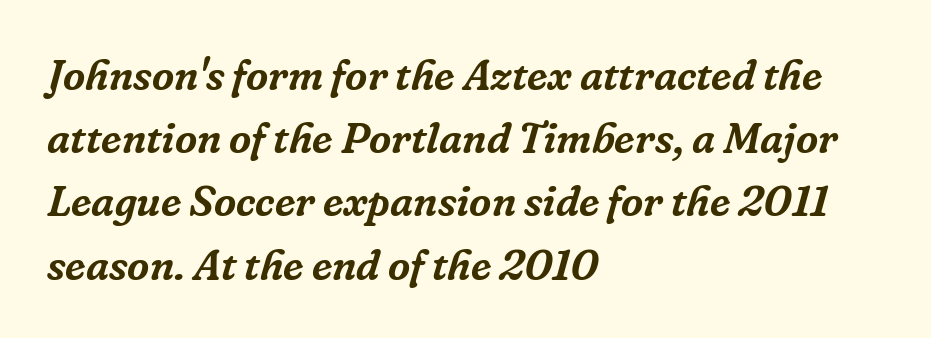
The image shows 43 px serif type, italic (leaning right); set left-aligned, normal line spacing (1.47x), normal letter spacing, not underlined; low stroke contrast and a medium x-height.
